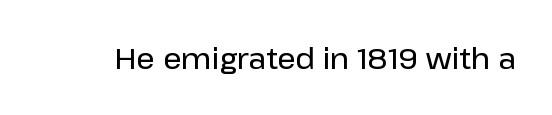
The image shows 29 px sans-serif type, upright; set normal letter spacing, not underlined; low stroke contrast and a medium x-height.
